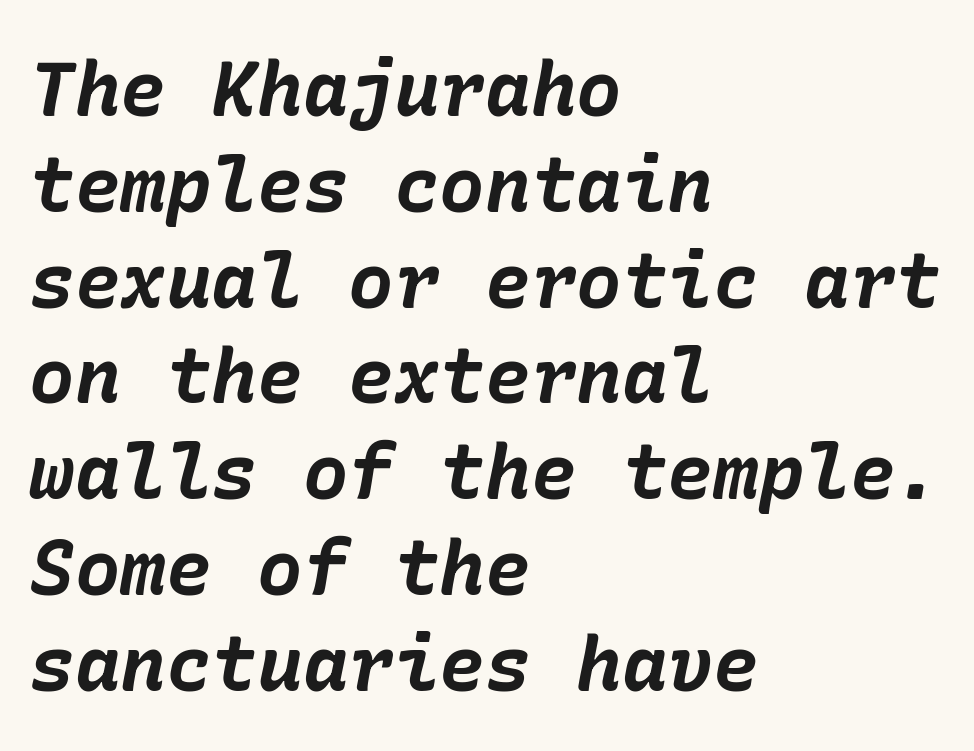
Q: Is the text bold? A: Yes.
Q: Is the text italic (slanted)? A: Yes, it leans right by about 10 degrees.
Q: Is the text underlined? A: No.
Q: How is the paragraph aligned? A: Left-aligned.
Q: Is the spacing between letters normal or unusually wide? A: Normal.
Q: Is the spacing between lines tight, normal or loose? A: Normal.
Q: Width (condensed, normal, or wide)? A: Normal.
Q: Stroke contrast? A: Low.
Q: x-height? A: Medium.
